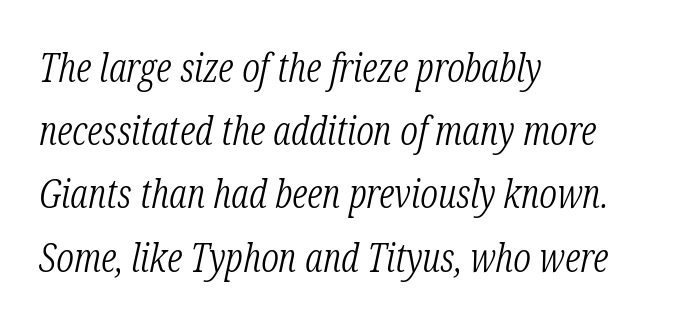
When letters slant like this, we call the style italic. Lines of text with bare space underneath. The letters carry serifs — small finishing strokes at the ends of their stems. Each word holds together tightly as a unit, with standard inter-letter gaps. Leading matches the norm, producing a regular column. Is the type heavy? It reads as light-to-regular instead.
